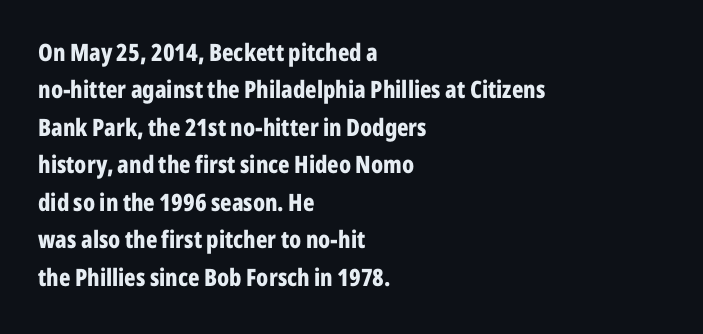
The image shows 24 px bold type, upright; set left-aligned, normal line spacing (1.56x), normal letter spacing, not underlined.
